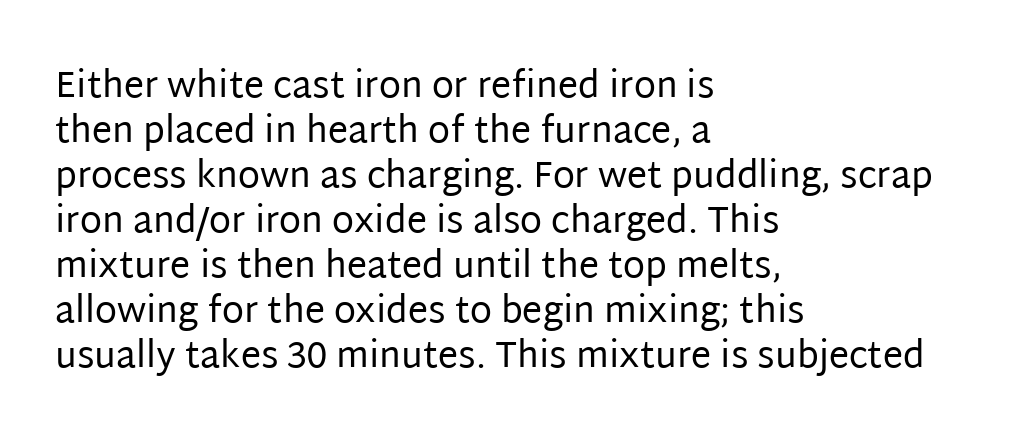
The image shows 36 px regular-weight sans-serif type, upright; set left-aligned, normal line spacing (1.25x), normal letter spacing, not underlined; low stroke contrast and a large x-height.
